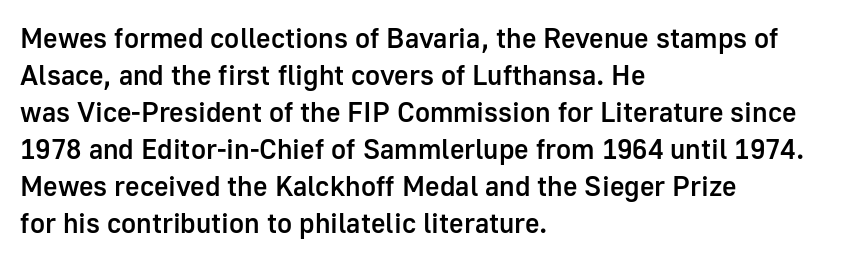
Q: Is the text bold? A: Semi-bold.
Q: Is the text italic (slanted)? A: No, it is upright.
Q: Is the typeface a serif or a sans-serif typeface? A: Sans-serif.
Q: Is the text underlined? A: No.
Q: How is the paragraph aligned? A: Left-aligned.
Q: Is the spacing between letters normal or unusually wide? A: Normal.
Q: Is the spacing between lines tight, normal or loose? A: Normal.
Q: Width (condensed, normal, or wide)? A: Normal.
Q: Stroke contrast? A: Low.
Q: x-height? A: Medium.
Q: Monospaced? A: No.
